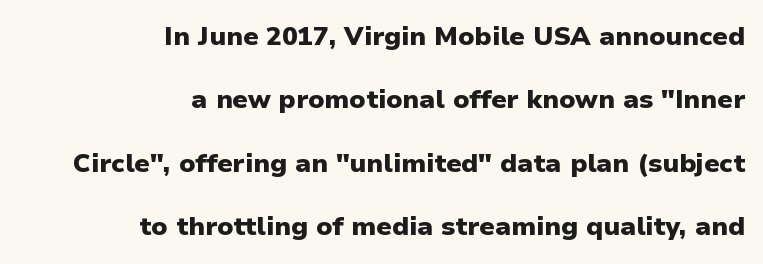
The image shows 26 px bold type, upright; set right-aligned, loose line spacing (2.44x), normal letter spacing, not underlined.
